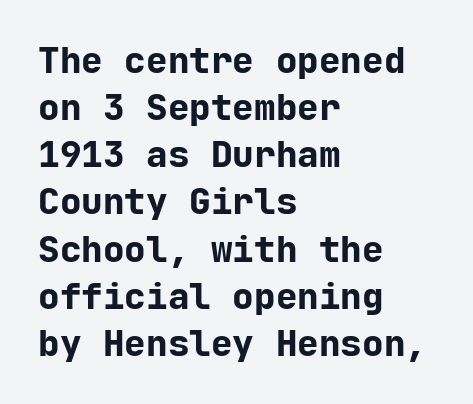
Nobody touched the tracking dial on this one. You could count columns in this text — the font is strictly monospaced. Each row of text sits above clean, open space. Compared with typical paragraphs, the rows here are spaced about the same. What weight is shown? A full bold with thick strokes.
